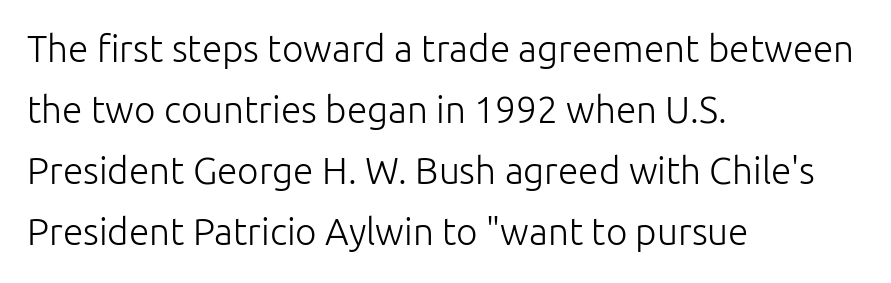
The image shows 37 px light sans-serif type, upright; set left-aligned, normal line spacing (1.65x), normal letter spacing, not underlined; low stroke contrast and a medium x-height.
